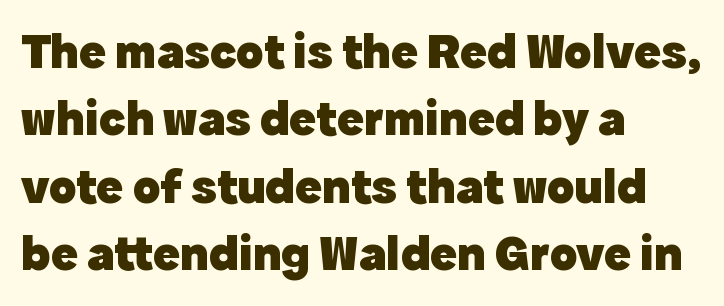
Standard letterfit; no display-style spreading of the glyphs. Classification — sans serif. Designer's note — italics off, roman on. Its strokes are broad and dark, the hallmark of bold type. Check under the words: just untouched page.
